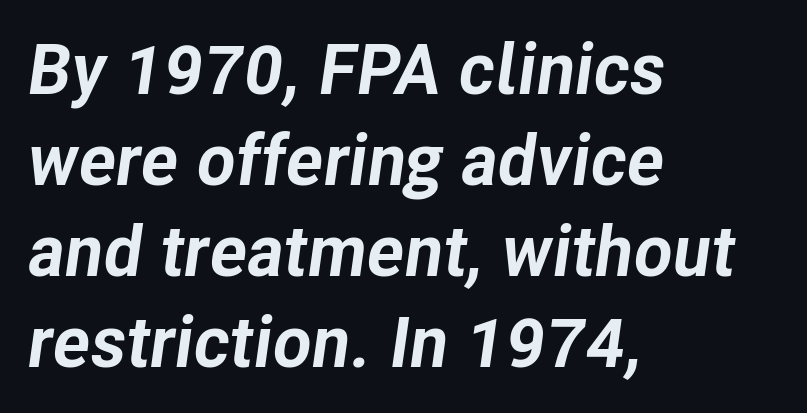
The image shows 71 px bold type, italic (leaning right); set left-aligned, normal line spacing (1.28x), normal letter spacing, not underlined; low stroke contrast and a medium x-height.
